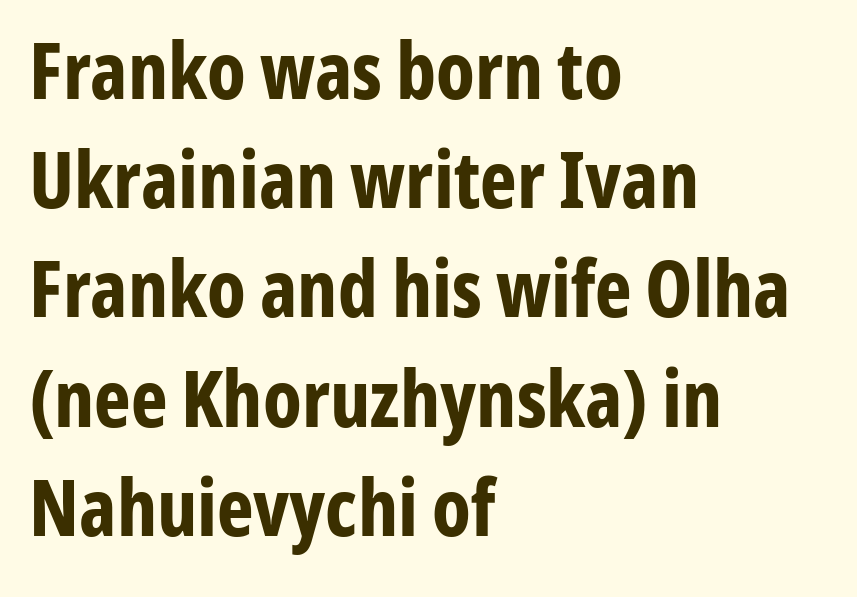
{"serif": "no", "italic": "no", "bold": "yes", "weight": "bold", "width": "condensed", "stroke_contrast": "low", "x_height": "medium", "monospaced": "no", "underline": "no", "align": "left", "line_spacing": "normal", "line_spacing_ratio": 1.4, "letter_spacing": "normal", "letter_spacing_em": 0.0, "glyph_px": 78}
